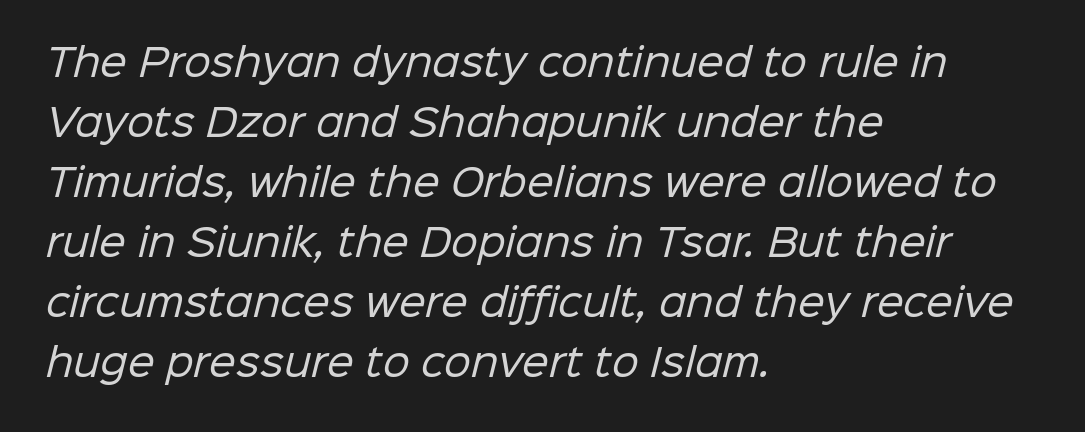
The image shows 38 px regular-weight sans-serif type; set left-aligned, normal line spacing (1.58x), normal letter spacing, not underlined; low stroke contrast and a medium x-height.
